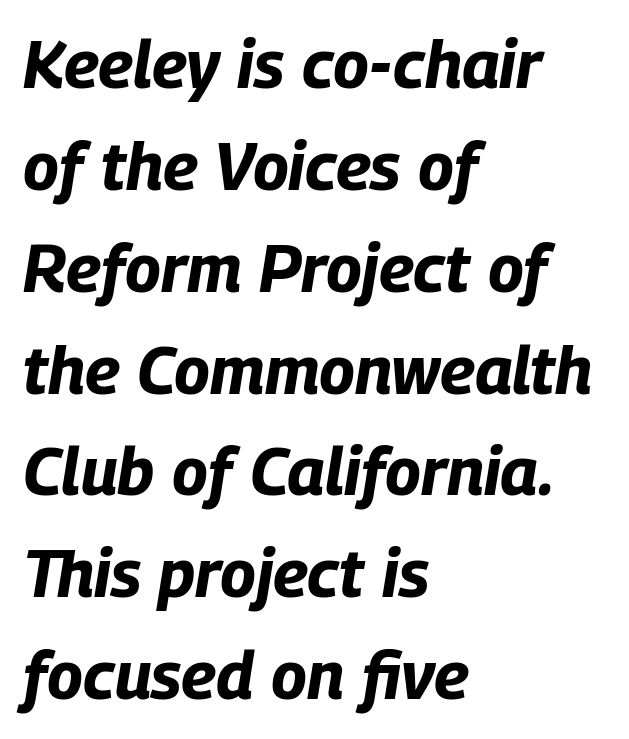
The image shows 67 px bold, condensed type, italic (leaning right); set left-aligned, normal line spacing (1.52x), normal letter spacing, not underlined; low stroke contrast and a large x-height.
